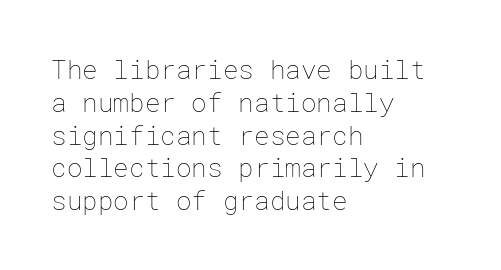
The image shows 26 px text type, upright; set left-aligned, normal line spacing (1.26x), normal letter spacing, not underlined.
